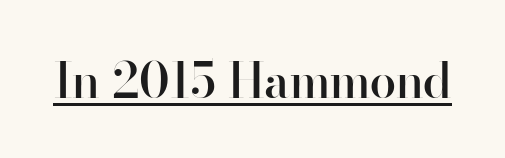
Q: Is the text bold? A: Semi-bold.
Q: Is the text italic (slanted)? A: No, it is upright.
Q: Is the typeface a serif or a sans-serif typeface? A: Sans-serif.
Q: Is the text underlined? A: Yes.
Q: Is the spacing between letters normal or unusually wide? A: Normal.
Q: Width (condensed, normal, or wide)? A: Normal.
Q: Stroke contrast? A: High.
Q: x-height? A: Small.
Q: Monospaced? A: No.
